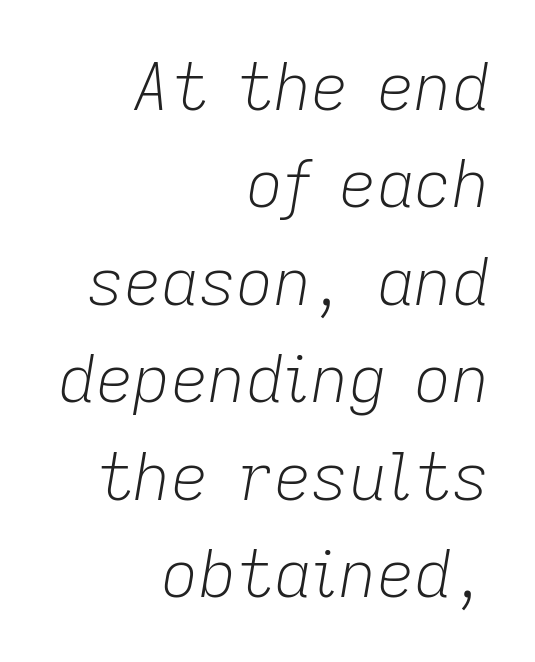
Q: Is the text bold? A: No.
Q: Is the text italic (slanted)? A: Yes, it leans right by about 9 degrees.
Q: Is the text underlined? A: No.
Q: How is the paragraph aligned? A: Right-aligned.
Q: Is the spacing between letters normal or unusually wide? A: Normal.
Q: Is the spacing between lines tight, normal or loose? A: Normal.
Q: Width (condensed, normal, or wide)? A: Normal.
Q: Stroke contrast? A: Low.
Q: x-height? A: Medium.
Q: Monospaced? A: No.
